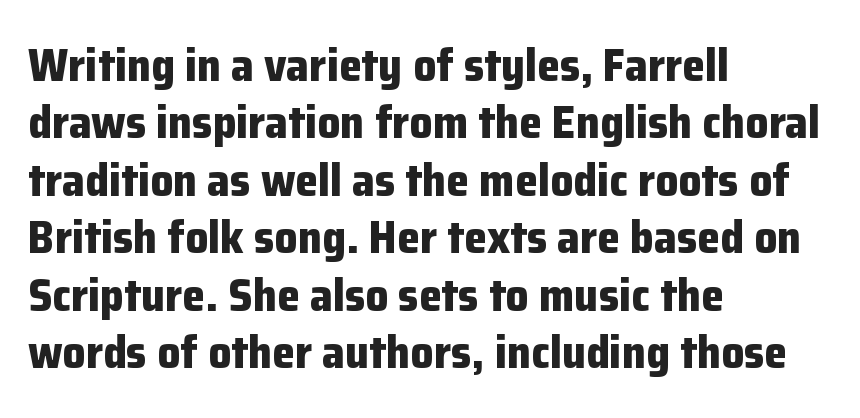
The image shows 46 px bold sans-serif type, upright; set left-aligned, normal line spacing (1.25x), normal letter spacing, not underlined; low stroke contrast and a medium x-height.
